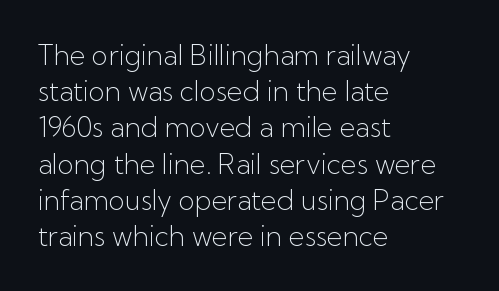
The strokes carry an ordinary text weight at most. Teacher's note: observe the even left margin — that is flush-left alignment. The lines sit at an ordinary, default distance from one another. Does extra space separate the letters? No, they use regular spacing. Posture: vertical. The specimen omits any rule beneath the text block's lines.
